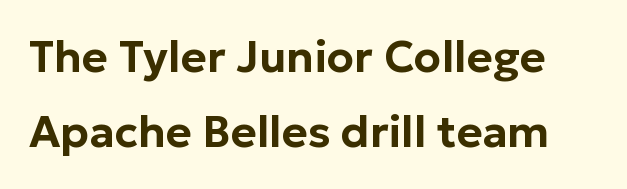
The image shows 44 px sans-serif type, upright; set normal line spacing (1.7x), normal letter spacing, not underlined; low stroke contrast and a medium x-height.
